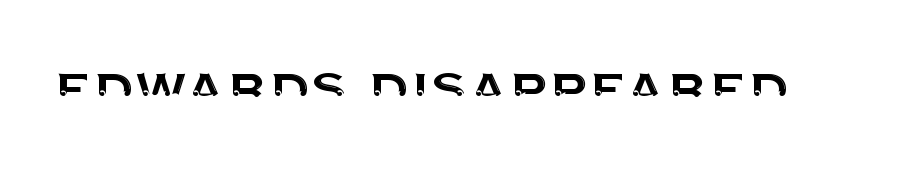
Q: Is the text italic (slanted)? A: No, it is upright.
Q: Is the typeface a serif or a sans-serif typeface? A: Sans-serif.
Q: Is the text underlined? A: No.
Q: Is the spacing between letters normal or unusually wide? A: Normal.
Q: Width (condensed, normal, or wide)? A: Normal.
Q: Stroke contrast? A: Medium.
Q: x-height? A: Large.
Q: Monospaced? A: No.
